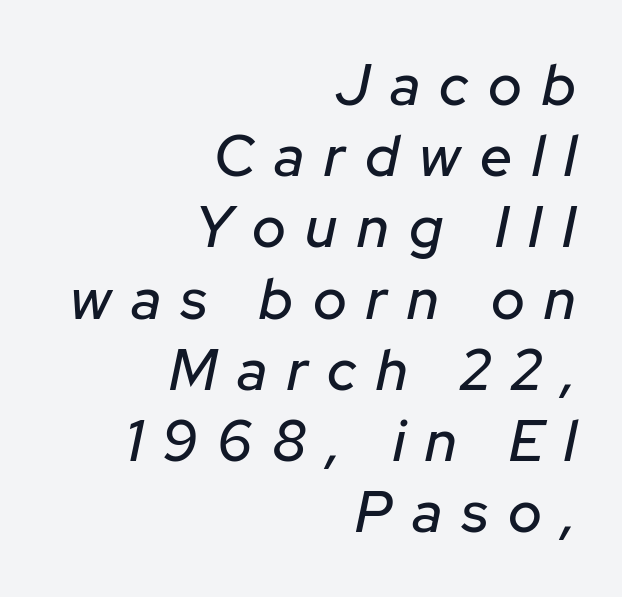
The image shows 57 px text type, italic (leaning right); set right-aligned, normal line spacing (1.25x), unusually wide letter spacing (+0.35 em), not underlined; low stroke contrast and a medium x-height.
